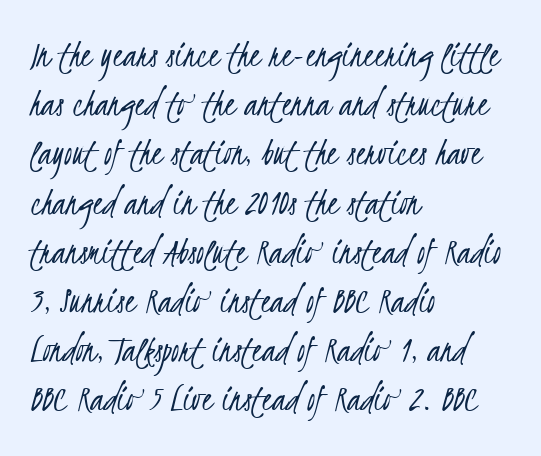
Q: Is the text bold? A: No.
Q: Is the typeface a serif or a sans-serif typeface? A: Sans-serif.
Q: Is the text underlined? A: No.
Q: How is the paragraph aligned? A: Left-aligned.
Q: Is the spacing between letters normal or unusually wide? A: Normal.
Q: Width (condensed, normal, or wide)? A: Condensed.
Q: Stroke contrast? A: Low.
Q: x-height? A: Small.
Q: Monospaced? A: No.
